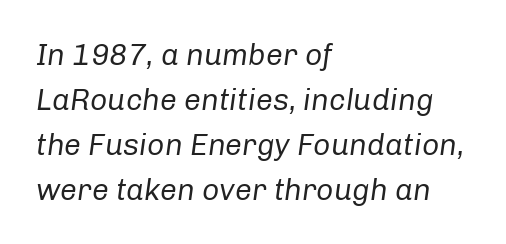
The image shows 30 px regular-weight type, italic (leaning right); set left-aligned, normal line spacing (1.5x), normal letter spacing, not underlined; low stroke contrast and a medium x-height.
